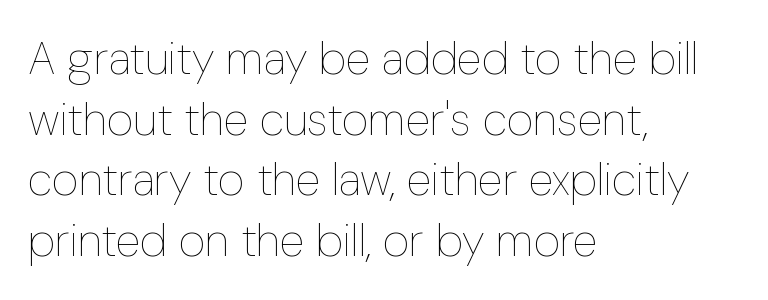
Q: Is the text bold? A: No.
Q: Is the text italic (slanted)? A: No, it is upright.
Q: Is the text underlined? A: No.
Q: How is the paragraph aligned? A: Left-aligned.
Q: Is the spacing between letters normal or unusually wide? A: Normal.
Q: Is the spacing between lines tight, normal or loose? A: Normal.
Q: Width (condensed, normal, or wide)? A: Condensed.
Q: Stroke contrast? A: Low.
Q: x-height? A: Medium.
Q: Monospaced? A: No.
